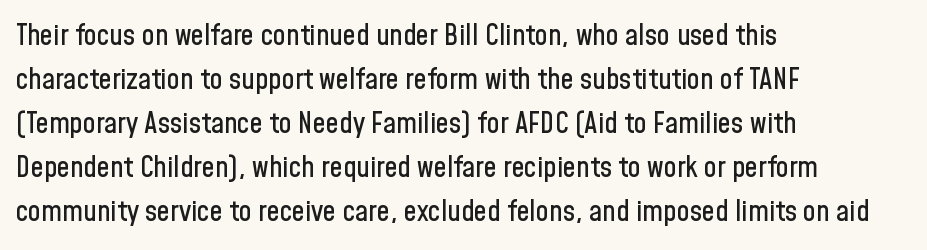
Q: Is the text italic (slanted)? A: No, it is upright.
Q: Is the typeface a serif or a sans-serif typeface? A: Sans-serif.
Q: Is the text underlined? A: No.
Q: How is the paragraph aligned? A: Left-aligned.
Q: Is the spacing between letters normal or unusually wide? A: Normal.
Q: Is the spacing between lines tight, normal or loose? A: Normal.
Q: Width (condensed, normal, or wide)? A: Condensed.
Q: Stroke contrast? A: Low.
Q: x-height? A: Medium.
Q: Monospaced? A: No.
